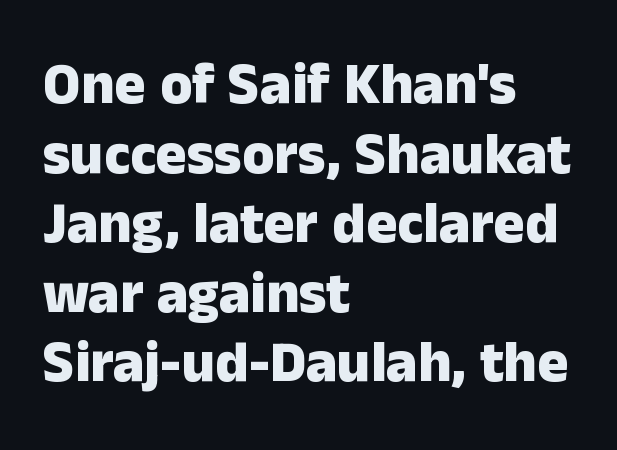
{"serif": "no", "italic": "no", "bold": "yes", "weight": "heavy", "width": "normal", "stroke_contrast": "low", "x_height": "medium", "monospaced": "no", "underline": "no", "align": "left", "line_spacing_ratio": 1.2, "letter_spacing": "normal", "letter_spacing_em": 0.0, "glyph_px": 58}
